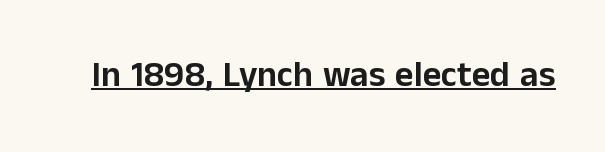
Q: Is the text italic (slanted)? A: No, it is upright.
Q: Is the typeface a serif or a sans-serif typeface? A: Sans-serif.
Q: Is the text underlined? A: Yes.
Q: Is the spacing between letters normal or unusually wide? A: Normal.
Q: Width (condensed, normal, or wide)? A: Normal.
Q: Stroke contrast? A: Low.
Q: x-height? A: Medium.
Q: Monospaced? A: No.
